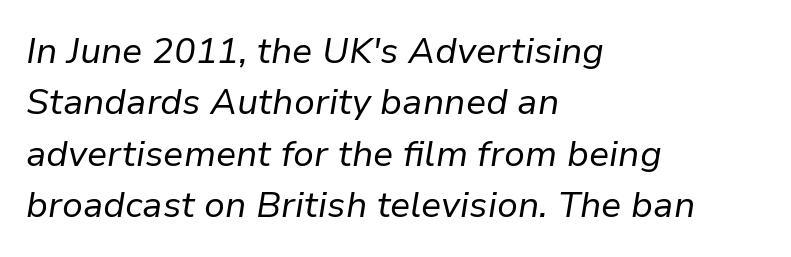
The image shows 36 px regular-weight type, italic (leaning right); set left-aligned, normal line spacing (1.43x), normal letter spacing, not underlined; low stroke contrast and a medium x-height.
